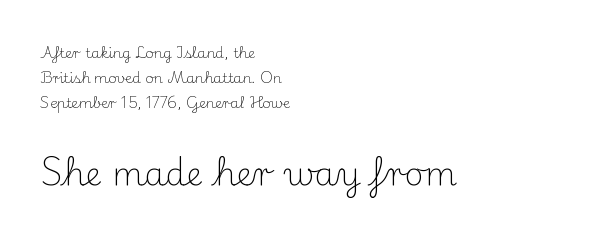
The face looks like a standard text weight, possibly lighter. Compared with typical body copy, the letter spacing here is the same. Ascenders rise straight up at ninety degrees. You could not count columns in this text — the font is proportionally spaced. Which chunk is bigger? The second one — the bottom block dwarfs the top. The paragraph has a hard left edge and a soft right edge.
